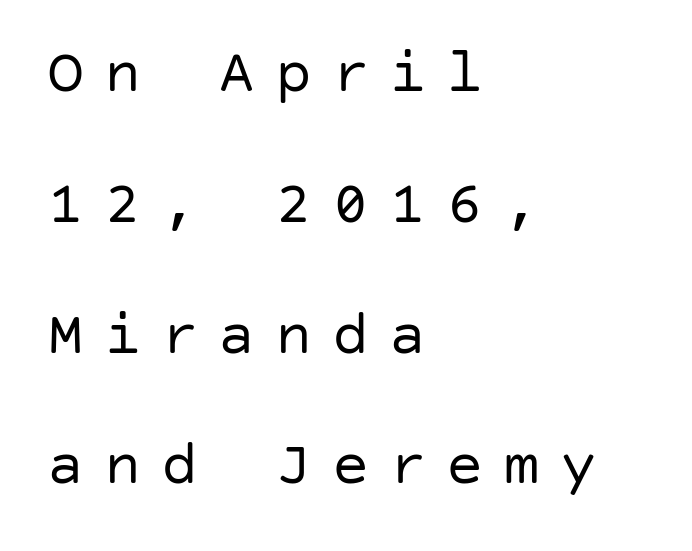
Visually the block forms a straight wall on the left and a jagged coastline on the right. Loose tracking; the words dissolve into strings of separated letters. Underline: absent. Does the lettering tilt? It doesn't — this is upright.
